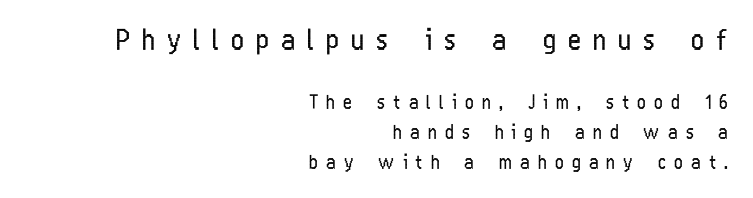
The image shows 28 px regular-weight, condensed sans-serif type, upright; set right-aligned, normal line spacing (1.58x), unusually wide letter spacing (+0.43 em), not underlined; the first (top) block is 1.47x larger; low stroke contrast and a medium x-height.
